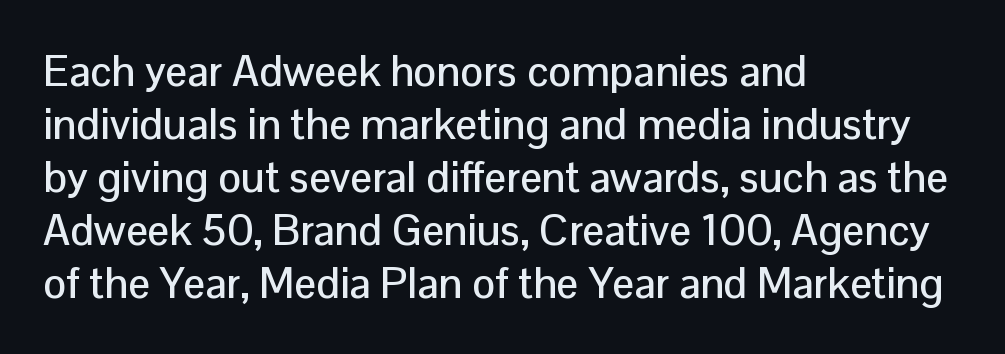
Does the copy run flush right? No — it runs flush left. Does the type have serifs? No, each stem ends abruptly. The lettering holds an erect, upright posture throughout. Underlining? Definitely not there. Look at the tracking — it's just the regular setting, nothing added. You could not count columns in this text — the font is proportionally spaced.
